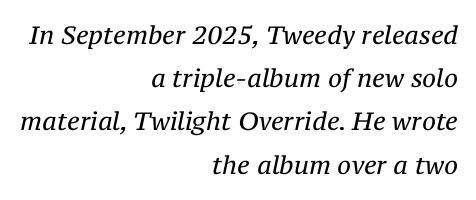
The space beneath each line is pristine and unruled. Casual observation: everything's shoved over to the right. The weight tops out at a normal text grade. What stands out about the letter spacing? Nothing — it is the standard amount. When letters slant like this, we call the style italic.
